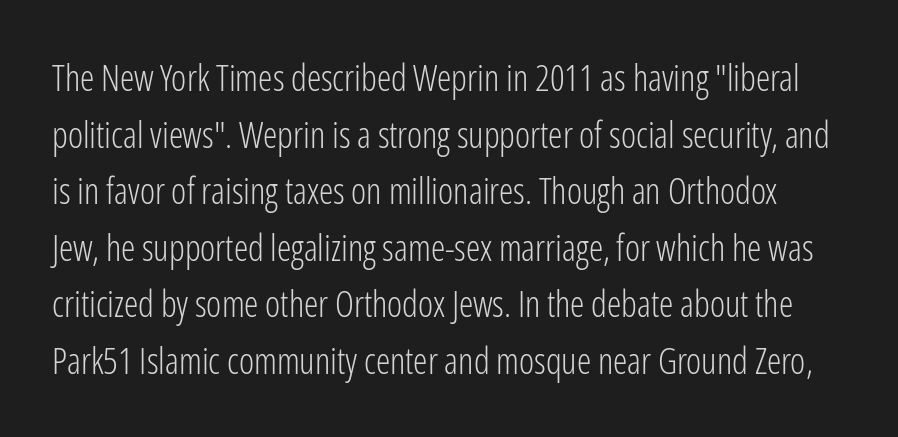
Q: Is the text bold? A: No.
Q: Is the text italic (slanted)? A: No, it is upright.
Q: Is the typeface a serif or a sans-serif typeface? A: Sans-serif.
Q: Is the text underlined? A: No.
Q: Is the spacing between letters normal or unusually wide? A: Normal.
Q: Is the spacing between lines tight, normal or loose? A: Normal.
Q: Width (condensed, normal, or wide)? A: Condensed.
Q: Stroke contrast? A: Low.
Q: x-height? A: Medium.
Q: Monospaced? A: No.
